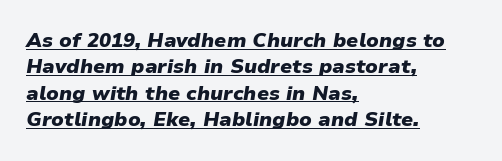
Looking at the ascenders, they clearly lean. As a designer I'd log this as weight 700, bold. Short and long lines alike share a common starting point at left. The passage shown has conventional tracking throughout.
